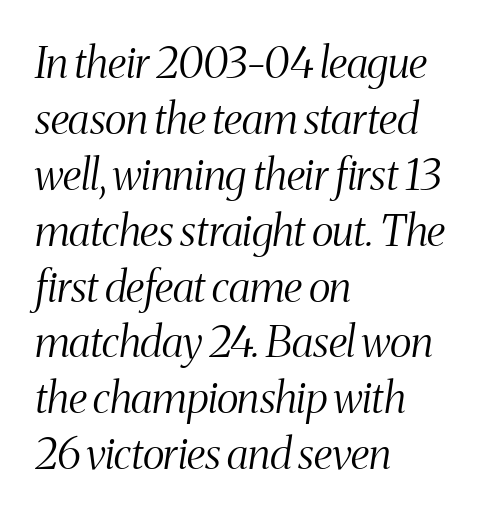
Q: Is the text bold? A: No.
Q: Is the text italic (slanted)? A: Yes, it leans right by about 8 degrees.
Q: Is the typeface a serif or a sans-serif typeface? A: Serif.
Q: Is the text underlined? A: No.
Q: How is the paragraph aligned? A: Left-aligned.
Q: Is the spacing between letters normal or unusually wide? A: Normal.
Q: Is the spacing between lines tight, normal or loose? A: Normal.
Q: Width (condensed, normal, or wide)? A: Condensed.
Q: Stroke contrast? A: Medium.
Q: x-height? A: Medium.
Q: Monospaced? A: No.
